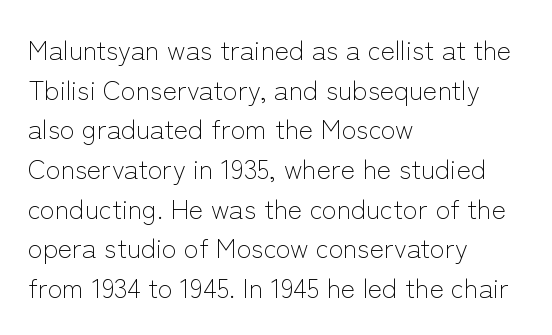
The image shows 27 px text type, upright; set left-aligned, normal line spacing (1.47x), normal letter spacing, not underlined.
